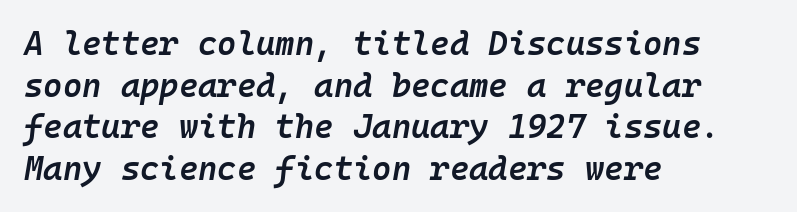
Spacing verdict: monospaced, one width for all characters. Italic? Definitely — the glyphs are oblique. A classic flush-left, rag-right setting is used for this passage. Spacing between characters is what you'd get straight out of the box. Strokes here are thickened, but only to semibold level.
